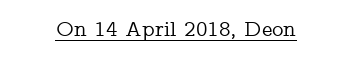
The image shows 22 px text type, upright; set normal letter spacing, underlined.
